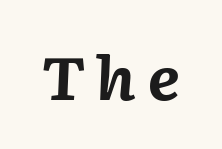
{"italic": "yes", "lean": "right", "slant_degrees": 2, "bold": "yes", "weight": "bold", "width": "normal", "stroke_contrast": "medium", "x_height": "medium", "monospaced": "no", "underline": "no", "glyph_px": 59}
